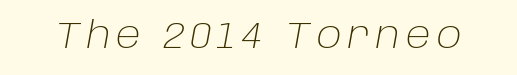
Q: Is the text bold? A: No.
Q: Is the text italic (slanted)? A: Yes, it leans right by about 10 degrees.
Q: Is the text underlined? A: No.
Q: Width (condensed, normal, or wide)? A: Normal.
Q: Stroke contrast? A: Low.
Q: x-height? A: Large.
Q: Monospaced? A: No.
